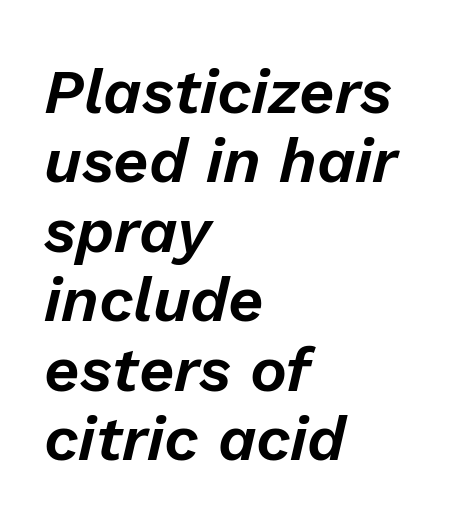
The image shows 62 px text type, italic (leaning right); set left-aligned, tight line spacing (1.12x), normal letter spacing, not underlined; low stroke contrast and a medium x-height.
